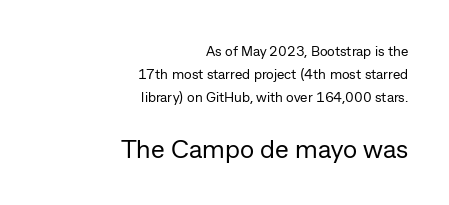
A normal amount of white space separates one row of letters from the next. The rendering anchors every line to the right-hand side. The font sits on the lighter half of the weight spectrum, regular included. Characters remain perfectly vertical along every line. Type size steps up from the first block to the second.
